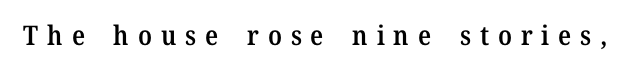
The image shows 27 px text type, upright; set unusually wide letter spacing (+0.33 em), not underlined.
